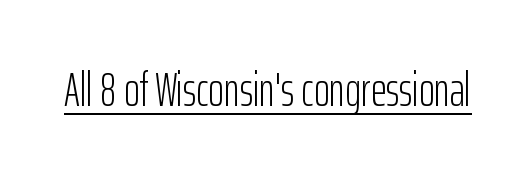
Q: Is the text bold? A: No.
Q: Is the text italic (slanted)? A: No, it is upright.
Q: Is the typeface a serif or a sans-serif typeface? A: Sans-serif.
Q: Is the text underlined? A: Yes.
Q: Is the spacing between letters normal or unusually wide? A: Normal.
Q: Width (condensed, normal, or wide)? A: Condensed.
Q: Stroke contrast? A: Low.
Q: x-height? A: Medium.
Q: Monospaced? A: No.
